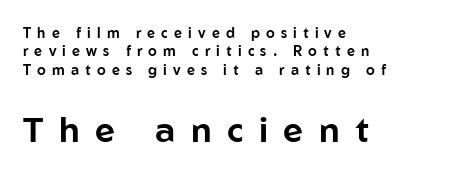
Q: Is the text italic (slanted)? A: No, it is upright.
Q: Is the typeface a serif or a sans-serif typeface? A: Sans-serif.
Q: Is the text underlined? A: No.
Q: How is the paragraph aligned? A: Left-aligned.
Q: Is the spacing between letters normal or unusually wide? A: Unusually wide.
Q: Is the spacing between lines tight, normal or loose? A: Normal.
Q: Which block of text is set in a larger size, the first (top) or the second (bottom)? A: The second (bottom) one.
Q: Width (condensed, normal, or wide)? A: Normal.
Q: Stroke contrast? A: Low.
Q: x-height? A: Medium.
Q: Monospaced? A: No.
